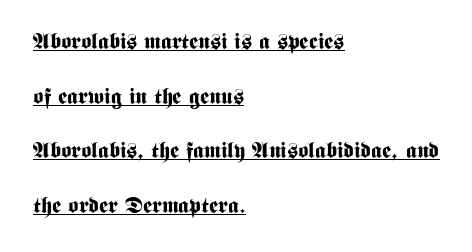
Q: Is the text bold? A: Yes.
Q: Is the text italic (slanted)? A: No, it is upright.
Q: Is the text underlined? A: Yes.
Q: How is the paragraph aligned? A: Left-aligned.
Q: Is the spacing between letters normal or unusually wide? A: Normal.
Q: Is the spacing between lines tight, normal or loose? A: Loose.
